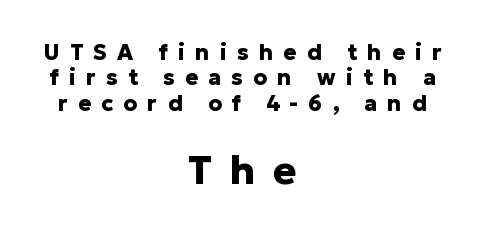
Ordinary non-slanted type is in use. Is there much room between lines? No — they nearly touch. Type size steps up from the first block to the second. What weight is shown? A full bold with thick strokes.
